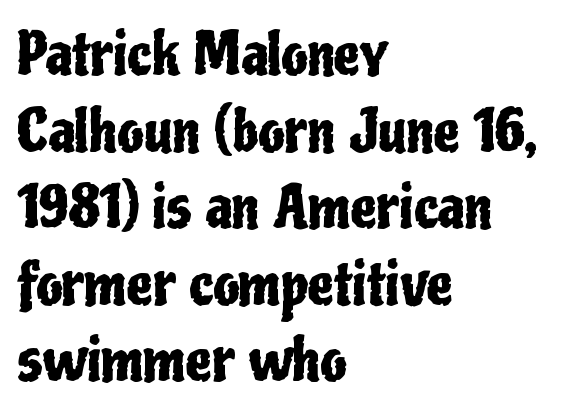
Q: Is the text italic (slanted)? A: No, it is upright.
Q: Is the typeface a serif or a sans-serif typeface? A: Sans-serif.
Q: Is the text underlined? A: No.
Q: How is the paragraph aligned? A: Left-aligned.
Q: Is the spacing between letters normal or unusually wide? A: Normal.
Q: Is the spacing between lines tight, normal or loose? A: Normal.
Q: Width (condensed, normal, or wide)? A: Condensed.
Q: Stroke contrast? A: Low.
Q: x-height? A: Medium.
Q: Monospaced? A: No.
